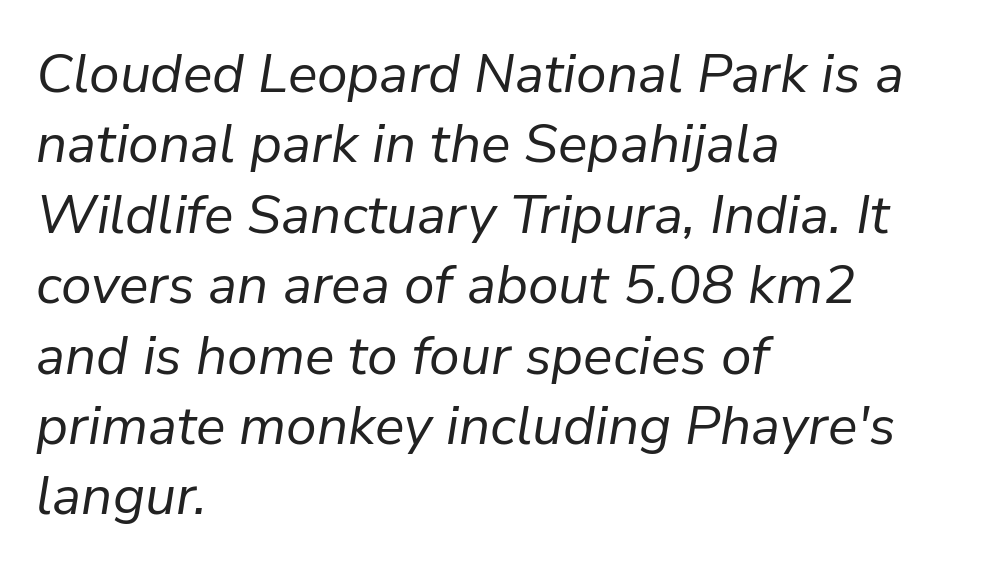
Q: Is the text bold? A: No.
Q: Is the text italic (slanted)? A: Yes, it leans right by about 9 degrees.
Q: Is the text underlined? A: No.
Q: How is the paragraph aligned? A: Left-aligned.
Q: Is the spacing between letters normal or unusually wide? A: Normal.
Q: Is the spacing between lines tight, normal or loose? A: Normal.
Q: Width (condensed, normal, or wide)? A: Normal.
Q: Stroke contrast? A: Low.
Q: x-height? A: Medium.
Q: Monospaced? A: No.
